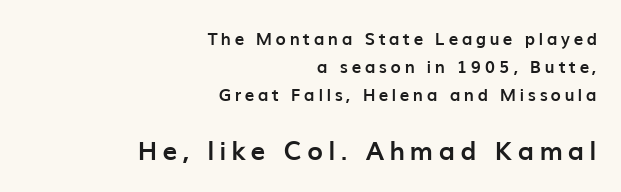
Q: Is the text bold? A: Yes.
Q: Is the text italic (slanted)? A: No, it is upright.
Q: Is the text underlined? A: No.
Q: How is the paragraph aligned? A: Right-aligned.
Q: Is the spacing between letters normal or unusually wide? A: Unusually wide.
Q: Is the spacing between lines tight, normal or loose? A: Normal.
Q: Which block of text is set in a larger size, the first (top) or the second (bottom)? A: The second (bottom) one.
